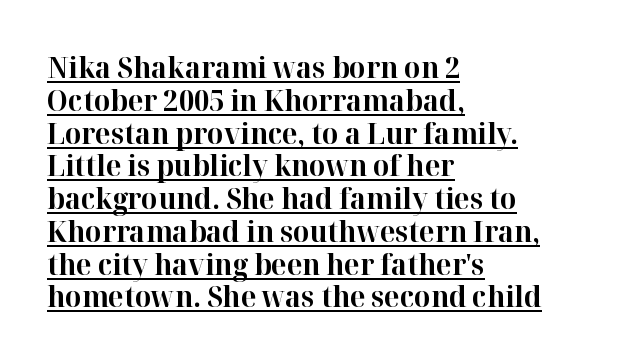
Q: Is the text bold? A: Yes.
Q: Is the text italic (slanted)? A: No, it is upright.
Q: Is the typeface a serif or a sans-serif typeface? A: Serif.
Q: Is the text underlined? A: Yes.
Q: How is the paragraph aligned? A: Left-aligned.
Q: Is the spacing between letters normal or unusually wide? A: Normal.
Q: Is the spacing between lines tight, normal or loose? A: Tight.
Q: Width (condensed, normal, or wide)? A: Normal.
Q: Stroke contrast? A: High.
Q: x-height? A: Medium.
Q: Monospaced? A: No.
